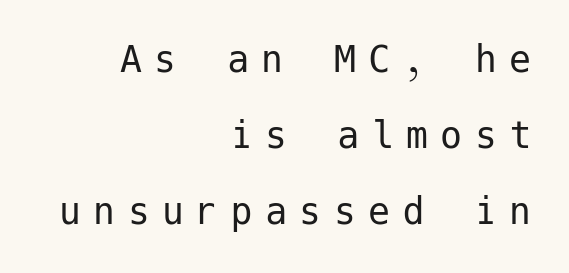
The image shows 44 px regular-weight sans-serif type, upright; set right-aligned, line spacing 1.73x, unusually wide letter spacing (+0.28 em), not underlined; low stroke contrast and a medium x-height.
